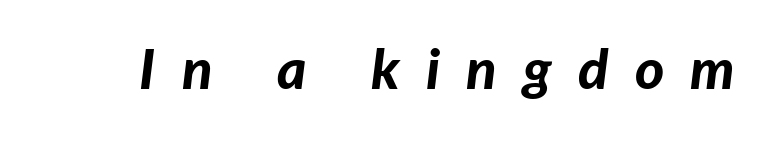
{"italic": "yes", "lean": "right", "slant_degrees": 7, "bold": "yes", "weight": "bold", "width": "normal", "stroke_contrast": "low", "x_height": "medium", "monospaced": "no", "underline": "no", "letter_spacing": "wide", "letter_spacing_em": 0.47, "glyph_px": 56}
